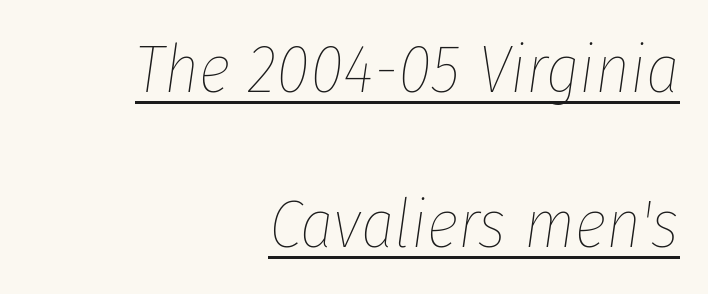
The image shows 67 px thin, condensed type, italic (leaning right); set right-aligned, loose line spacing (2.31x), normal letter spacing, underlined; low stroke contrast and a medium x-height.
